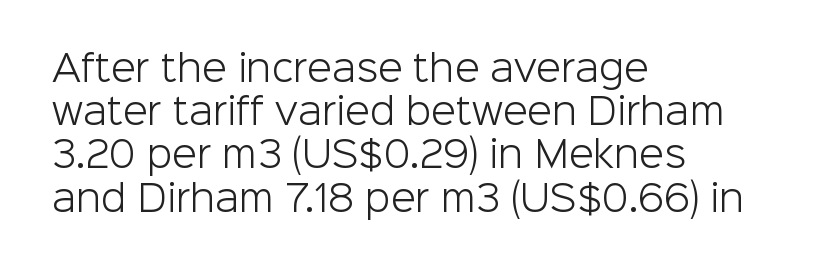
{"serif": "no", "italic": "no", "bold": "no", "weight": "light", "width": "normal", "stroke_contrast": "low", "x_height": "medium", "monospaced": "no", "underline": "no", "align": "left", "line_spacing_ratio": 1.2, "letter_spacing": "normal", "letter_spacing_em": 0.0, "glyph_px": 36}
